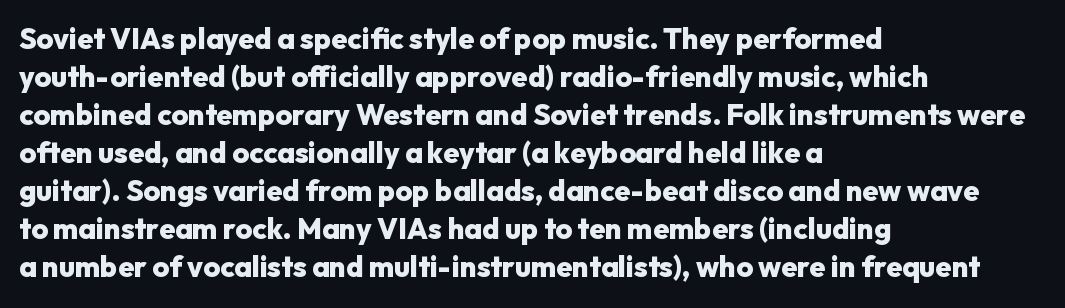
The image shows 29 px heavy sans-serif type, upright; set left-aligned, normal line spacing (1.31x), normal letter spacing, not underlined; low stroke contrast and a medium x-height.
